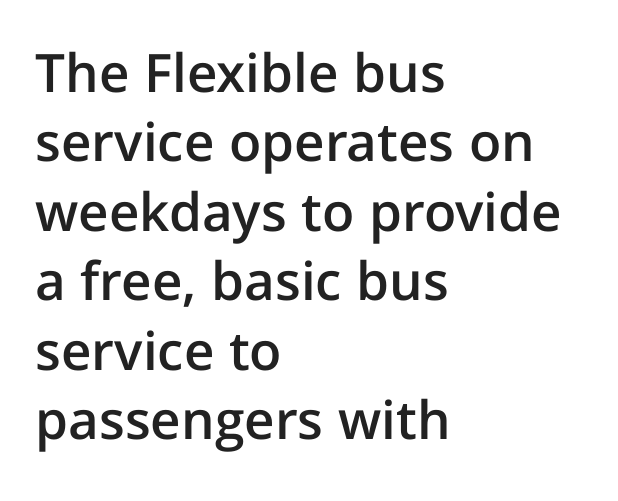
Q: Is the text bold? A: Semi-bold.
Q: Is the text italic (slanted)? A: No, it is upright.
Q: Is the typeface a serif or a sans-serif typeface? A: Sans-serif.
Q: Is the text underlined? A: No.
Q: How is the paragraph aligned? A: Left-aligned.
Q: Is the spacing between letters normal or unusually wide? A: Normal.
Q: Is the spacing between lines tight, normal or loose? A: Normal.
Q: Width (condensed, normal, or wide)? A: Normal.
Q: Stroke contrast? A: Low.
Q: x-height? A: Medium.
Q: Monospaced? A: No.
